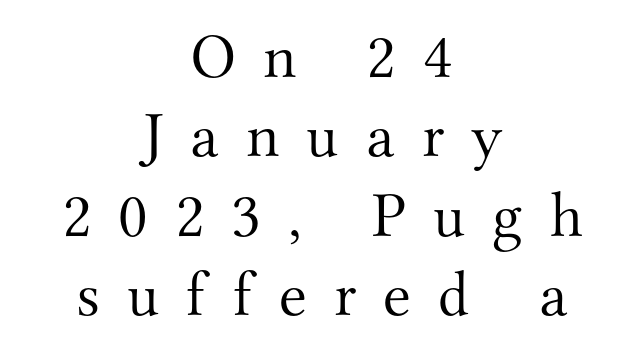
The image shows 64 px light serif type, upright; set centered, line spacing 1.24x, unusually wide letter spacing (+0.42 em), not underlined; medium stroke contrast and a small x-height.
